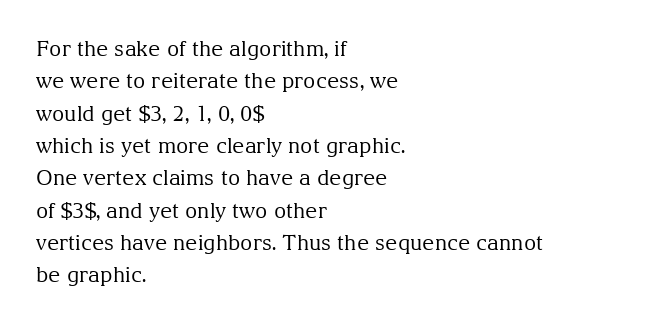
Words float on clear page, feet unadorned. Letters have the restrained weight of plain body copy at most. Horizontal alignment here is leftward, the default for most running prose. Whoever set this chose a conventional vertical rhythm. This sample uses an upright cut, with every glyph sitting square on the baseline.
